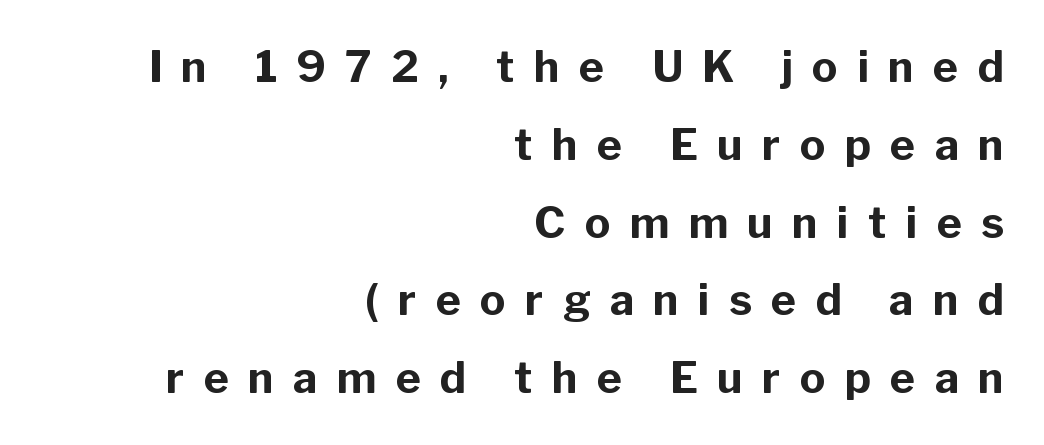
Q: Is the text bold? A: Yes.
Q: Is the text italic (slanted)? A: No, it is upright.
Q: Is the typeface a serif or a sans-serif typeface? A: Sans-serif.
Q: Is the text underlined? A: No.
Q: How is the paragraph aligned? A: Right-aligned.
Q: Is the spacing between letters normal or unusually wide? A: Unusually wide.
Q: Width (condensed, normal, or wide)? A: Normal.
Q: Stroke contrast? A: Low.
Q: x-height? A: Medium.
Q: Monospaced? A: No.
